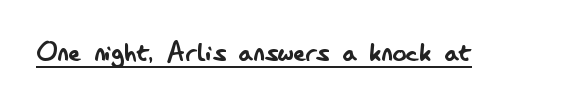
Q: Is the text bold? A: No.
Q: Is the text italic (slanted)? A: No, it is upright.
Q: Is the typeface a serif or a sans-serif typeface? A: Sans-serif.
Q: Is the text underlined? A: Yes.
Q: Is the spacing between letters normal or unusually wide? A: Normal.
Q: Width (condensed, normal, or wide)? A: Condensed.
Q: Stroke contrast? A: Low.
Q: x-height? A: Small.
Q: Monospaced? A: No.
